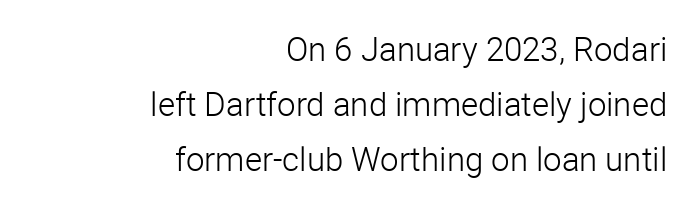
The foot of each line stays bare and open. Is this a fixed-width face? No — the glyphs have proportional, varying widths. Designer's note — italics off, roman on. Between one letter and the next there's only the usual sliver of space.
